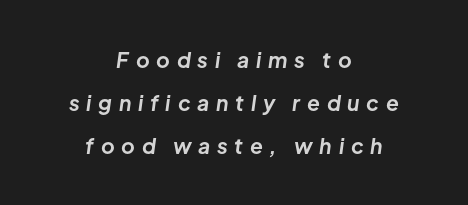
Q: Is the text bold? A: Yes.
Q: Is the text italic (slanted)? A: Yes, it leans right by about 8 degrees.
Q: Is the text underlined? A: No.
Q: How is the paragraph aligned? A: Centered.
Q: Is the spacing between letters normal or unusually wide? A: Unusually wide.
Q: Is the spacing between lines tight, normal or loose? A: Loose.
